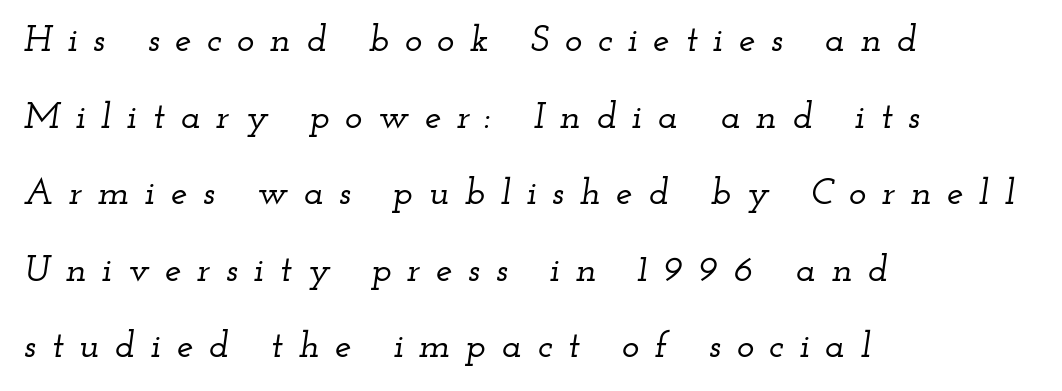
{"serif": "yes", "italic": "yes", "lean": "right", "slant_degrees": 12, "width": "wide", "stroke_contrast": "low", "x_height": "small", "monospaced": "no", "underline": "no", "align": "left", "line_spacing": "loose", "line_spacing_ratio": 2.07, "letter_spacing": "wide", "letter_spacing_em": 0.42, "glyph_px": 37}
